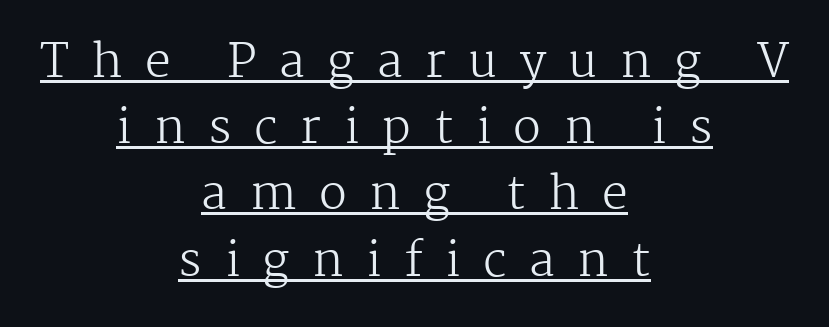
The image shows 46 px regular-weight serif type, upright; set centered, normal line spacing (1.44x), unusually wide letter spacing (+0.49 em), underlined; medium stroke contrast and a medium x-height.
